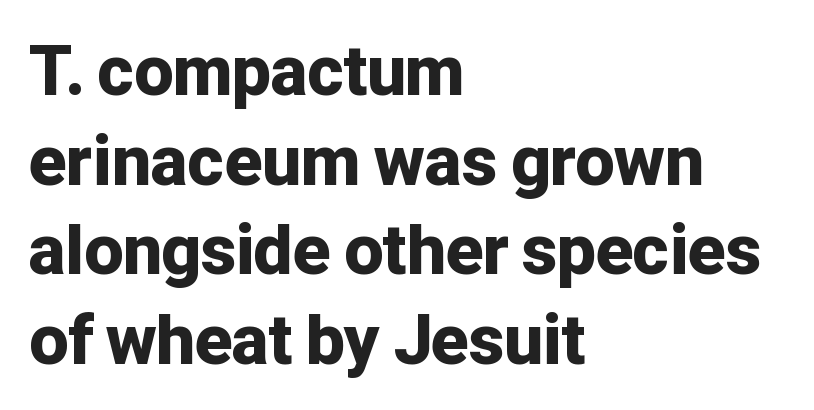
Q: Is the text bold? A: Yes.
Q: Is the text italic (slanted)? A: No, it is upright.
Q: Is the typeface a serif or a sans-serif typeface? A: Sans-serif.
Q: Is the text underlined? A: No.
Q: How is the paragraph aligned? A: Left-aligned.
Q: Is the spacing between letters normal or unusually wide? A: Normal.
Q: Is the spacing between lines tight, normal or loose? A: Normal.
Q: Width (condensed, normal, or wide)? A: Normal.
Q: Stroke contrast? A: Low.
Q: x-height? A: Medium.
Q: Monospaced? A: No.
